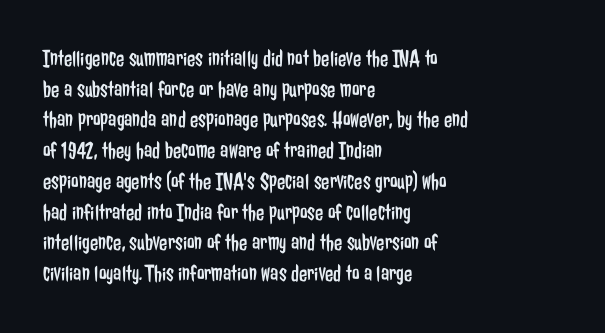
Is the type heavy? It reads as light-to-regular instead. Leftover space on each line is placed entirely after the last word. Characters follow at the spacing the type designer built in. The passage shown stacks its lines at a standard gap.
